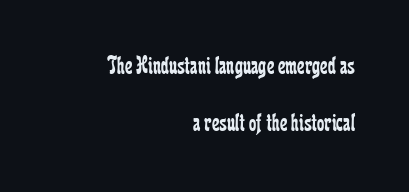
{"italic": "no", "bold": "no", "underline": "no", "align": "right", "line_spacing": "loose", "line_spacing_ratio": 2.19, "letter_spacing": "normal", "letter_spacing_em": 0.0, "glyph_px": 26}
